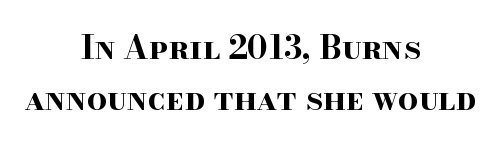
The zone under the glyphs is completely vacant. Honestly, the row spacing looks completely unremarkable. The type sits square on the baseline with zero lean. Character widths vary here, with narrow letters taking less room than wide ones. Look at the tracking — it's just the regular setting, nothing added. Strokes here are thick enough to call this a true bold.
